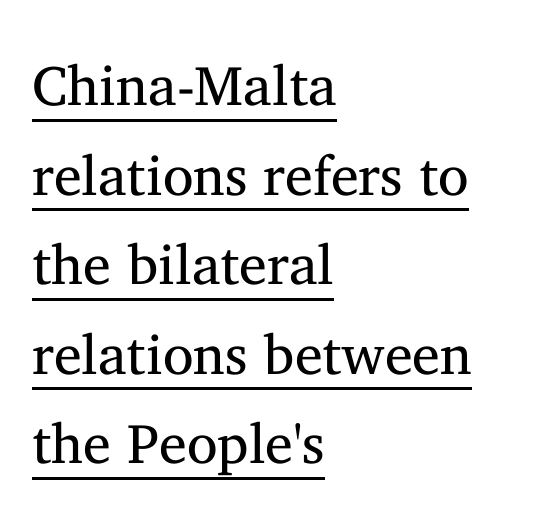
{"serif": "yes", "italic": "no", "bold": "no", "weight": "regular", "width": "normal", "stroke_contrast": "medium", "x_height": "medium", "monospaced": "no", "underline": "yes", "align": "left", "line_spacing": "normal", "line_spacing_ratio": 1.6, "letter_spacing": "normal", "letter_spacing_em": 0.0, "glyph_px": 56}
